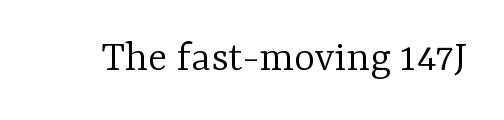
Underline: absent. The cut favours lightness, reaching ordinary text weight at its darkest. The font family rendered here belongs to the serif group. These lines are rendered in a variable-pitch font. There is no visible air inserted between adjacent glyphs.
